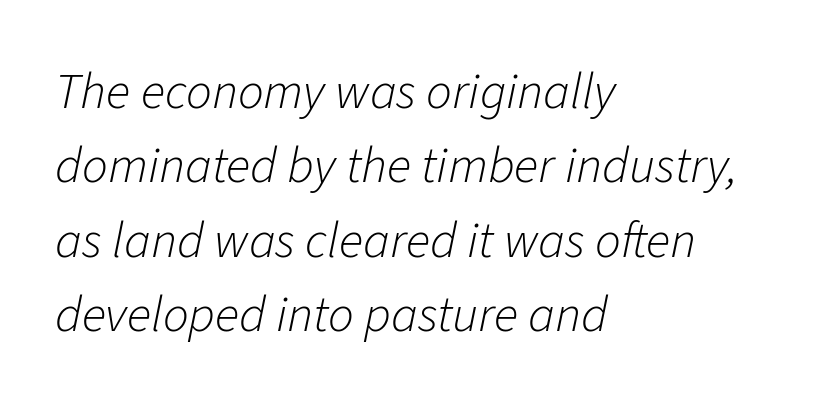
{"italic": "yes", "lean": "right", "slant_degrees": 11, "bold": "no", "weight": "light", "width": "normal", "stroke_contrast": "low", "x_height": "medium", "monospaced": "no", "underline": "no", "align": "left", "line_spacing": "normal", "line_spacing_ratio": 1.46, "letter_spacing": "normal", "letter_spacing_em": 0.0, "glyph_px": 51}
